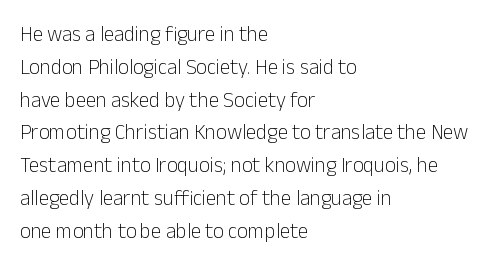
The image shows 21 px text type, upright; set left-aligned, normal line spacing (1.56x), normal letter spacing, not underlined.
